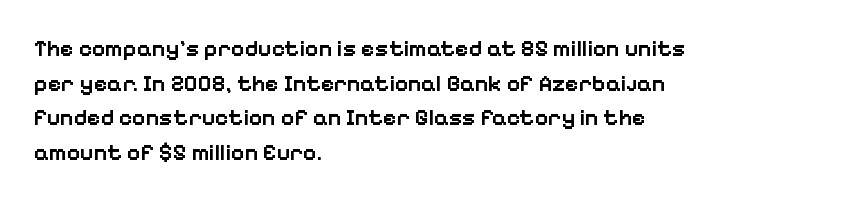
Q: Is the text bold? A: Semi-bold.
Q: Is the text italic (slanted)? A: No, it is upright.
Q: Is the text underlined? A: No.
Q: How is the paragraph aligned? A: Left-aligned.
Q: Is the spacing between letters normal or unusually wide? A: Normal.
Q: Is the spacing between lines tight, normal or loose? A: Normal.
